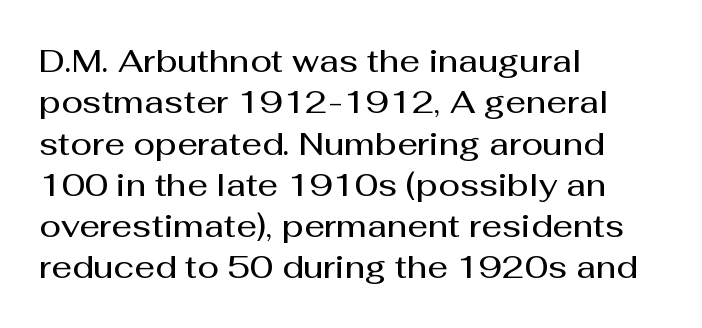
The image shows 32 px semibold sans-serif type, upright; set left-aligned, normal line spacing (1.29x), normal letter spacing, not underlined; medium stroke contrast and a medium x-height.
